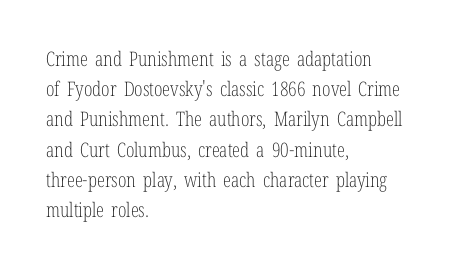
What stands out about the letter spacing? Nothing — it is the standard amount. The axis of the letterforms is exactly vertical. Check the space under the baseline: it is left empty. Evenly set lines give the paragraph a standard silhouette.
